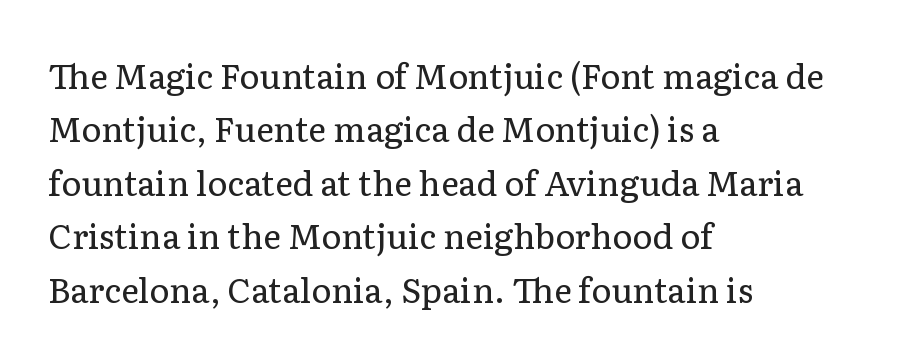
The image shows 34 px regular-weight serif type, upright; set left-aligned, normal line spacing (1.57x), normal letter spacing, not underlined; low stroke contrast and a medium x-height.
